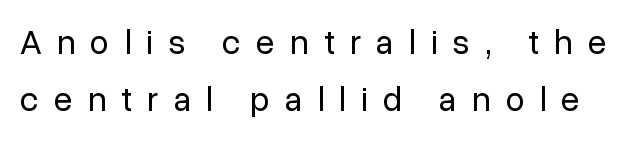
{"serif": "no", "italic": "no", "bold": "no", "weight": "regular", "width": "normal", "stroke_contrast": "low", "x_height": "medium", "monospaced": "no", "underline": "no", "line_spacing": "normal", "line_spacing_ratio": 1.68, "letter_spacing": "wide", "letter_spacing_em": 0.45, "glyph_px": 34}
